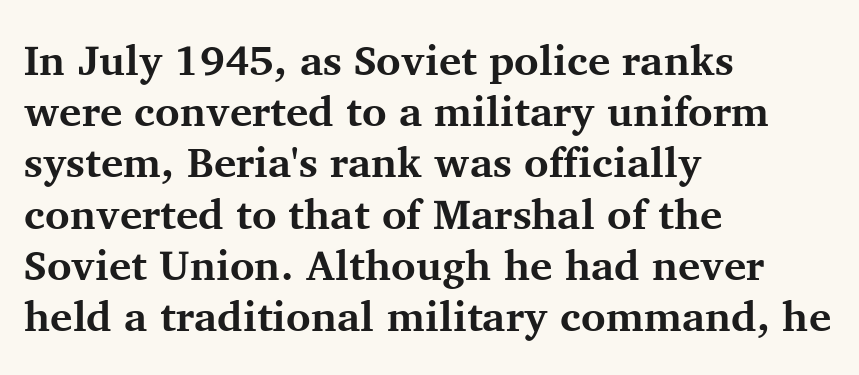
Q: Is the text bold? A: Yes.
Q: Is the text italic (slanted)? A: No, it is upright.
Q: Is the typeface a serif or a sans-serif typeface? A: Serif.
Q: Is the text underlined? A: No.
Q: How is the paragraph aligned? A: Left-aligned.
Q: Is the spacing between letters normal or unusually wide? A: Normal.
Q: Width (condensed, normal, or wide)? A: Normal.
Q: Stroke contrast? A: Medium.
Q: x-height? A: Medium.
Q: Monospaced? A: No.
